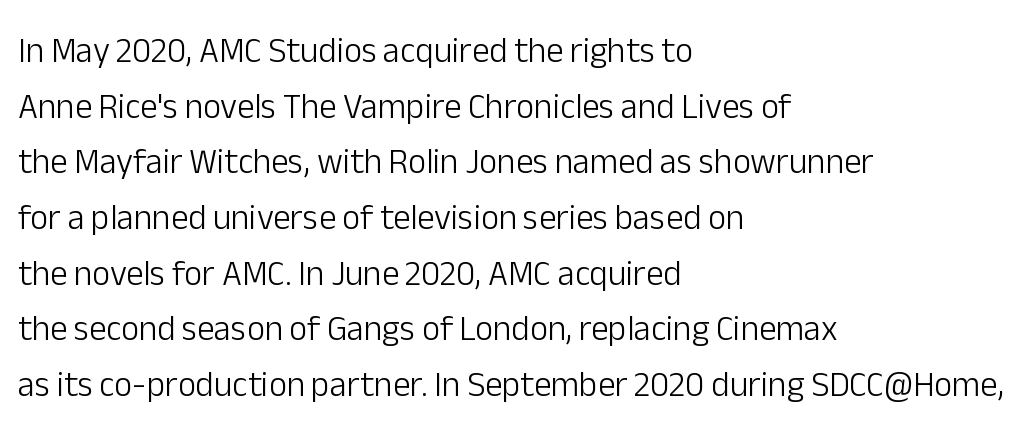
{"serif": "no", "italic": "no", "bold": "no", "weight": "light", "width": "normal", "stroke_contrast": "low", "x_height": "medium", "monospaced": "no", "underline": "no", "align": "left", "line_spacing": "normal", "line_spacing_ratio": 1.59, "letter_spacing": "normal", "letter_spacing_em": 0.0, "glyph_px": 35}
